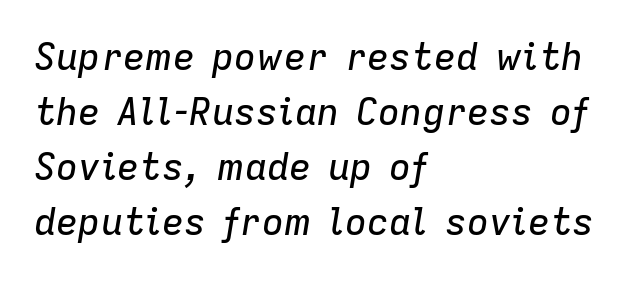
{"italic": "yes", "lean": "right", "slant_degrees": 9, "width": "normal", "stroke_contrast": "low", "x_height": "medium", "monospaced": "no", "underline": "no", "align": "left", "line_spacing": "normal", "line_spacing_ratio": 1.49, "letter_spacing": "normal", "letter_spacing_em": 0.0, "glyph_px": 37}
